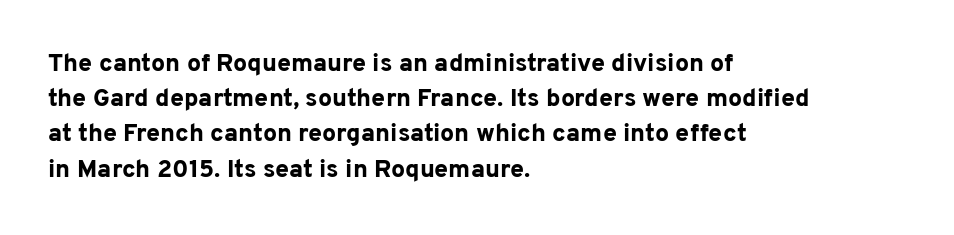
Q: Is the text bold? A: Yes.
Q: Is the text italic (slanted)? A: No, it is upright.
Q: Is the text underlined? A: No.
Q: How is the paragraph aligned? A: Left-aligned.
Q: Is the spacing between letters normal or unusually wide? A: Normal.
Q: Is the spacing between lines tight, normal or loose? A: Normal.
